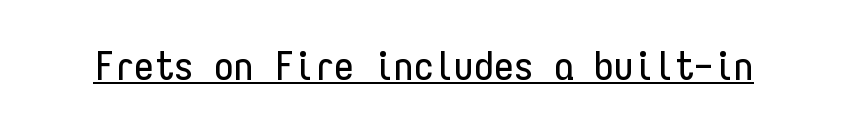
Q: Is the text italic (slanted)? A: No, it is upright.
Q: Is the typeface a serif or a sans-serif typeface? A: Sans-serif.
Q: Is the text underlined? A: Yes.
Q: Is the spacing between letters normal or unusually wide? A: Normal.
Q: Width (condensed, normal, or wide)? A: Condensed.
Q: Stroke contrast? A: Low.
Q: x-height? A: Medium.
Q: Monospaced? A: Yes.
